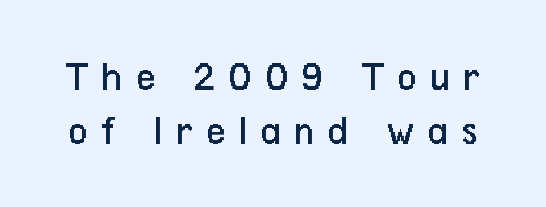
Nothing sits at the stroke ends, so this counts as sans-serif. Underlining? Definitely not there. Nope, not italic — everything's standing straight. Honestly, the row spacing looks completely unremarkable.
